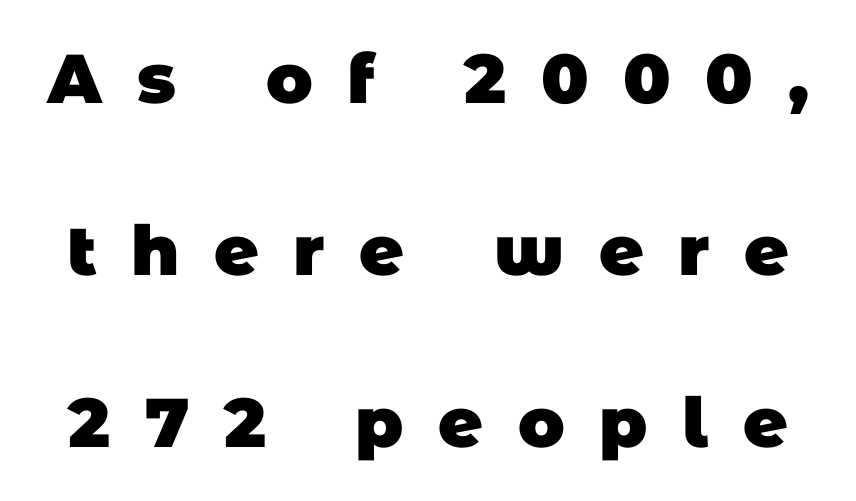
Whoever set this chose breathing room over compactness in the vertical rhythm. The gap between lines stays unmarked. There is plenty of visible air inserted between adjacent glyphs. Each letter's strokes conclude bluntly, with no projecting serifs. Every letter is thick-stroked: bold, no question.
